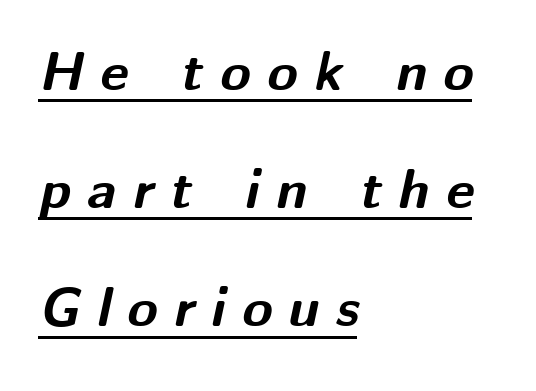
Each line of the rendering has a horizontal stroke beneath the glyphs. Spacing verdict: proportional, widths tailored to each character. When letters slant like this, we call the style italic. These lines have a slow, spaced-out rhythm from letter to letter. Visually the block forms a straight wall on the left and a jagged coastline on the right.
